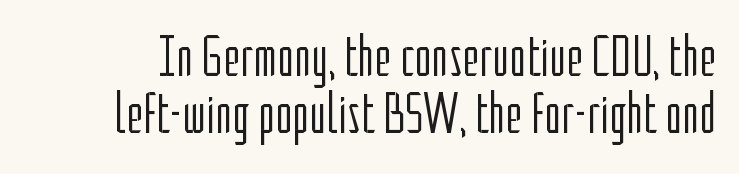
Proportional: the letters do not fall into vertical columns. Note: no serifs on the glyphs. Honestly, the rows look squashed on top of each other. A typesetter would call this zero additional tracking. Ordinary non-slanted type is in use. Descender tails drop into unmarked territory.
